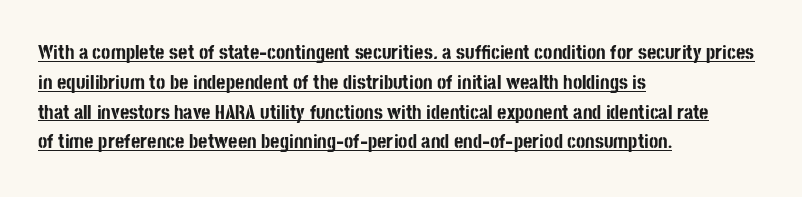
{"italic": "no", "bold": "yes", "underline": "yes", "align": "left", "line_spacing": "normal", "line_spacing_ratio": 1.49, "letter_spacing": "normal", "letter_spacing_em": 0.0, "glyph_px": 20}
